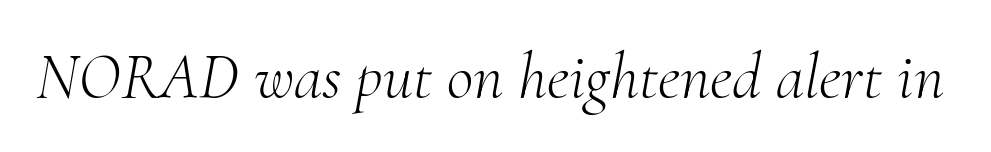
{"serif": "yes", "italic": "yes", "lean": "right", "slant_degrees": 10, "bold": "no", "weight": "light", "width": "normal", "stroke_contrast": "medium", "x_height": "small", "monospaced": "no", "underline": "no", "letter_spacing": "normal", "letter_spacing_em": 0.0, "glyph_px": 65}
